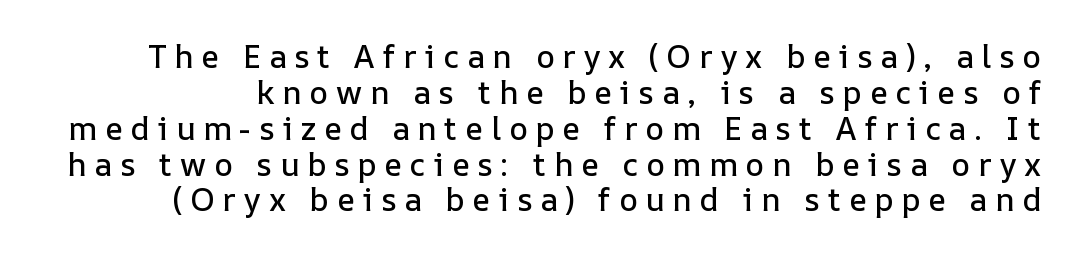
Q: Is the text italic (slanted)? A: No, it is upright.
Q: Is the text underlined? A: No.
Q: Is the spacing between letters normal or unusually wide? A: Unusually wide.
Q: Is the spacing between lines tight, normal or loose? A: Tight.
Q: Width (condensed, normal, or wide)? A: Normal.
Q: Stroke contrast? A: Low.
Q: x-height? A: Medium.
Q: Monospaced? A: No.
